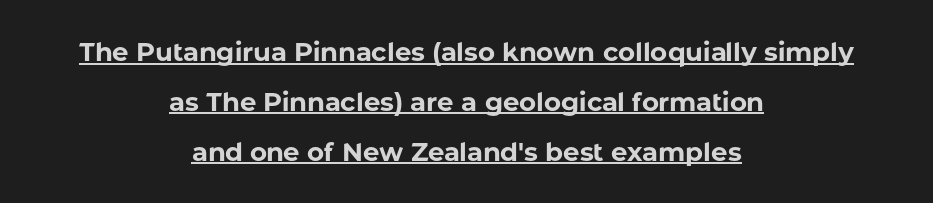
Q: Is the text bold? A: Yes.
Q: Is the text italic (slanted)? A: No, it is upright.
Q: Is the text underlined? A: Yes.
Q: How is the paragraph aligned? A: Centered.
Q: Is the spacing between letters normal or unusually wide? A: Normal.
Q: Is the spacing between lines tight, normal or loose? A: Loose.
